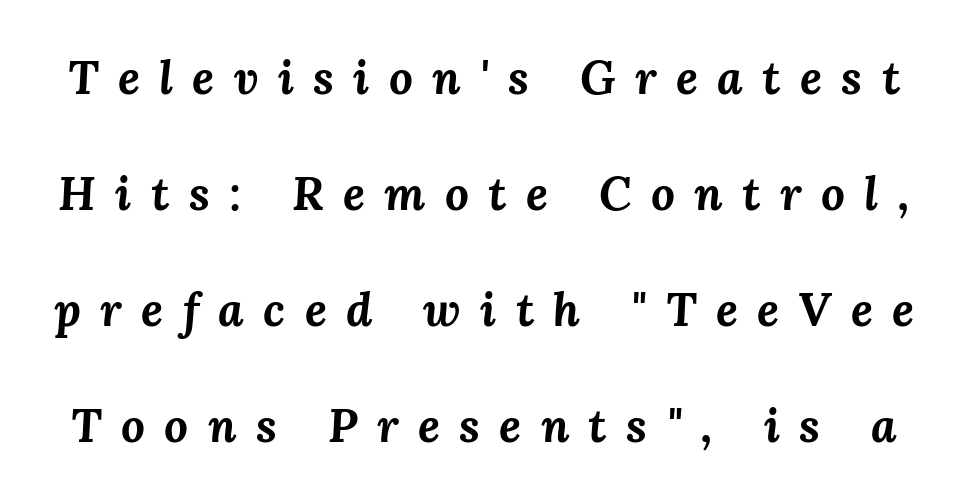
Compared with typical body copy, the letter spacing here is much looser. Would a proofreader flag this as italicized? Yes. Think of a printed novel: that variable character pitch is what you see here. The passage shown stacks its lines with a broad gap.
